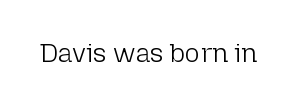
The image shows 26 px text type, upright; set normal letter spacing, not underlined.
